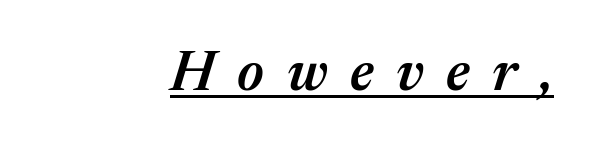
The image shows 56 px semibold type, italic (leaning right); set unusually wide letter spacing (+0.4 em), underlined; medium stroke contrast and a medium x-height.
